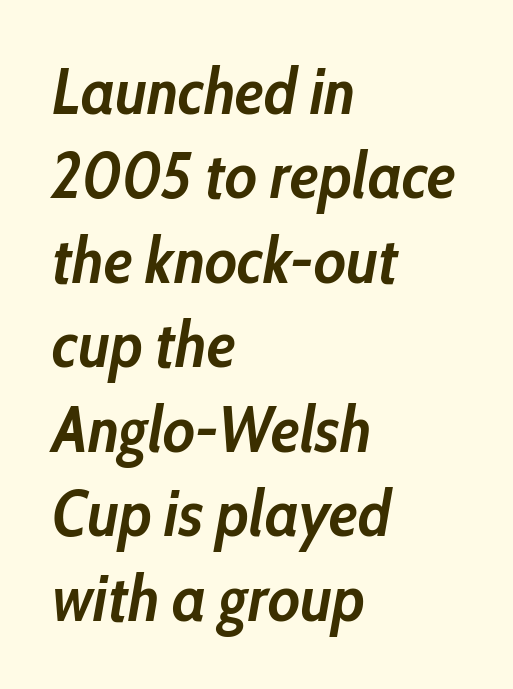
The lines in this sample share a left origin and differ only in where they stop. The axis of the letterforms is tilted away from vertical. Its strokes are broad and dark, the hallmark of bold type. The passage shown is not underscored anywhere. The face used here is rendered with its standard letterfit.
